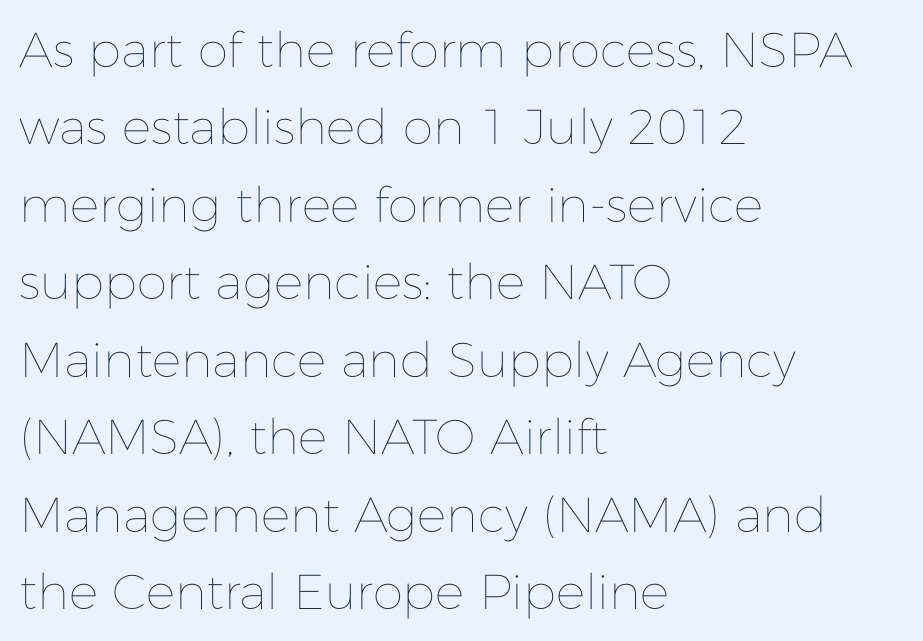
The image shows 49 px thin type, upright; set left-aligned, normal line spacing (1.58x), normal letter spacing, not underlined; low stroke contrast and a medium x-height.
